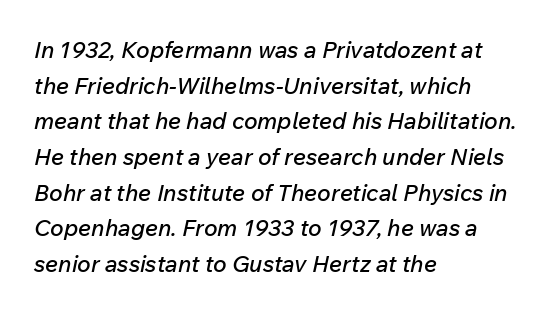
Q: Is the text italic (slanted)? A: Yes, it leans right by about 12 degrees.
Q: Is the text underlined? A: No.
Q: How is the paragraph aligned? A: Left-aligned.
Q: Is the spacing between letters normal or unusually wide? A: Normal.
Q: Is the spacing between lines tight, normal or loose? A: Normal.
